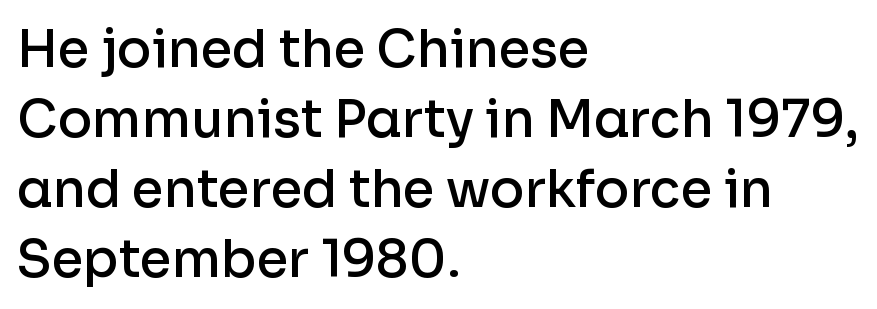
Q: Is the text bold? A: Semi-bold.
Q: Is the text italic (slanted)? A: No, it is upright.
Q: Is the typeface a serif or a sans-serif typeface? A: Sans-serif.
Q: Is the text underlined? A: No.
Q: How is the paragraph aligned? A: Left-aligned.
Q: Is the spacing between letters normal or unusually wide? A: Normal.
Q: Is the spacing between lines tight, normal or loose? A: Normal.
Q: Width (condensed, normal, or wide)? A: Normal.
Q: Stroke contrast? A: Low.
Q: x-height? A: Medium.
Q: Monospaced? A: No.
